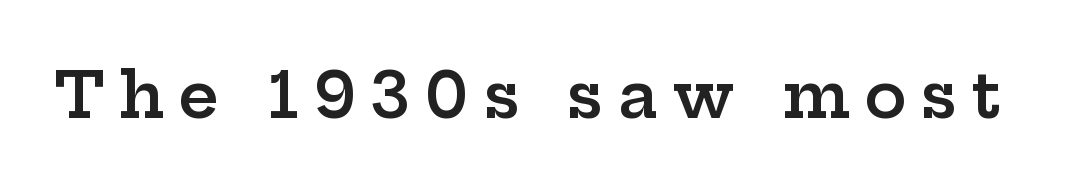
Q: Is the text bold? A: Semi-bold.
Q: Is the text italic (slanted)? A: No, it is upright.
Q: Is the typeface a serif or a sans-serif typeface? A: Serif.
Q: Is the text underlined? A: No.
Q: Is the spacing between letters normal or unusually wide? A: Unusually wide.
Q: Width (condensed, normal, or wide)? A: Wide.
Q: Stroke contrast? A: Low.
Q: x-height? A: Medium.
Q: Monospaced? A: No.
